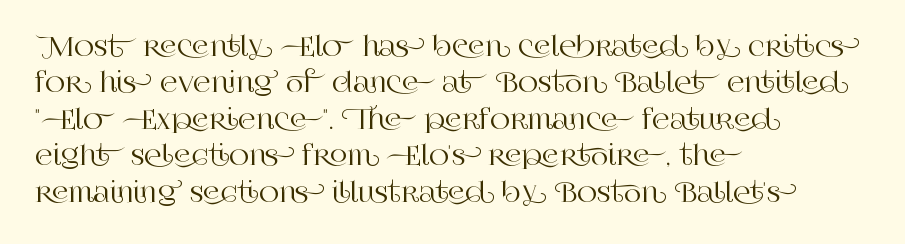
The image shows 27 px text type, upright; set left-aligned, normal line spacing (1.35x), normal letter spacing, not underlined.
